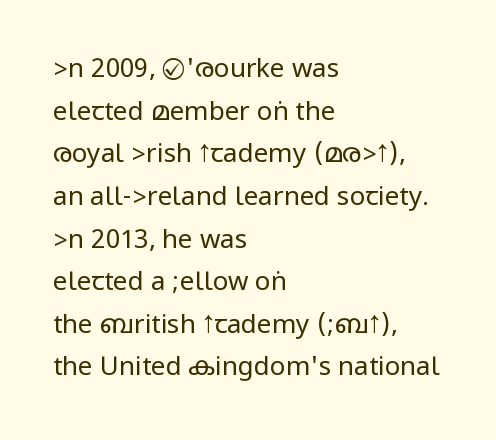
{"italic": "no", "bold": "no", "underline": "no", "align": "left", "line_spacing": "normal", "line_spacing_ratio": 1.64, "letter_spacing": "normal", "letter_spacing_em": 0.0, "glyph_px": 26}
